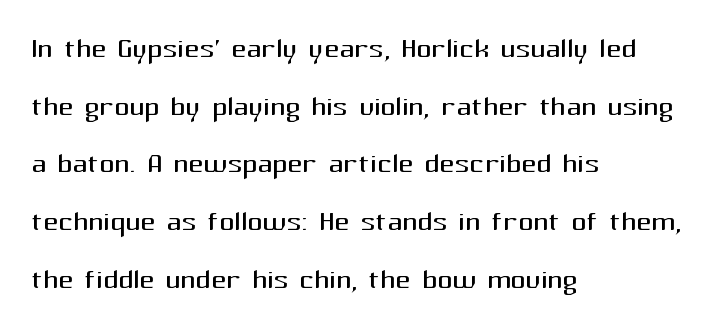
Vertically, the passage feels balanced, rows spaced as you'd expect. Default kerning and tracking; the words read as compact shapes. Words float on clear page, feet unadorned. In CSS terms this would be text-align: left. Nothing sits at the stroke ends, so this counts as sans-serif.
